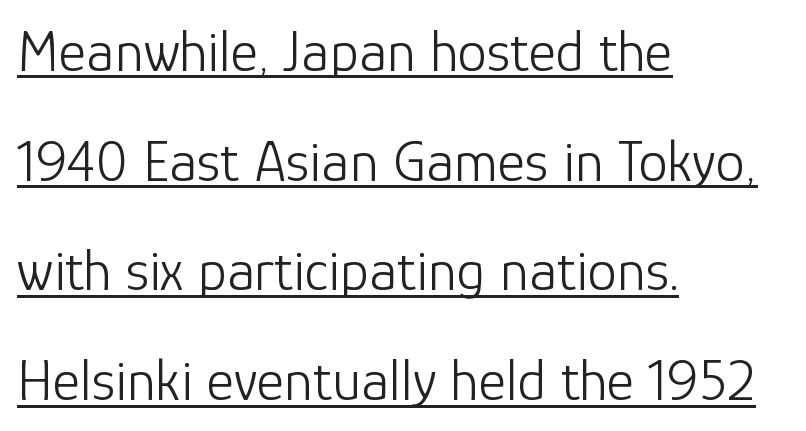
The image shows 59 px light sans-serif type, upright; set left-aligned, line spacing 1.86x, normal letter spacing, underlined; low stroke contrast and a medium x-height.
